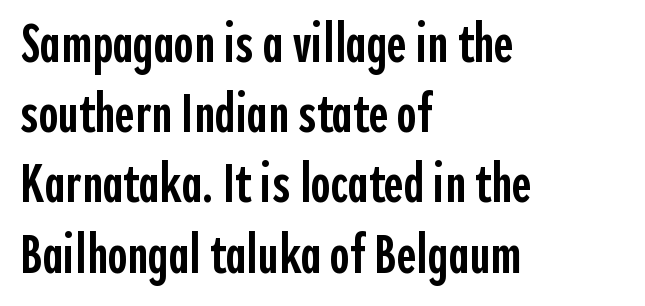
{"serif": "no", "italic": "no", "bold": "semi", "weight": "semibold", "width": "condensed", "x_height": "medium", "monospaced": "no", "underline": "no", "align": "left", "line_spacing": "normal", "line_spacing_ratio": 1.3, "letter_spacing": "normal", "letter_spacing_em": 0.0, "glyph_px": 54}
